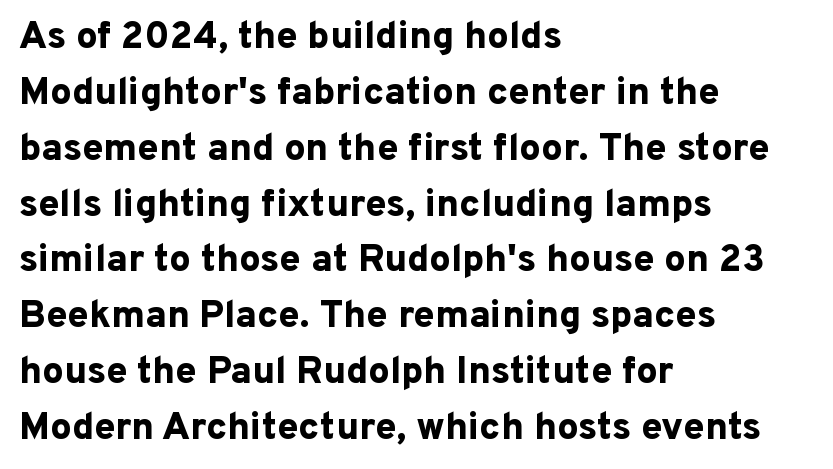
Q: Is the text bold? A: Yes.
Q: Is the text italic (slanted)? A: No, it is upright.
Q: Is the typeface a serif or a sans-serif typeface? A: Sans-serif.
Q: Is the text underlined? A: No.
Q: How is the paragraph aligned? A: Left-aligned.
Q: Is the spacing between letters normal or unusually wide? A: Normal.
Q: Is the spacing between lines tight, normal or loose? A: Normal.
Q: Width (condensed, normal, or wide)? A: Normal.
Q: Stroke contrast? A: Low.
Q: x-height? A: Medium.
Q: Monospaced? A: No.
